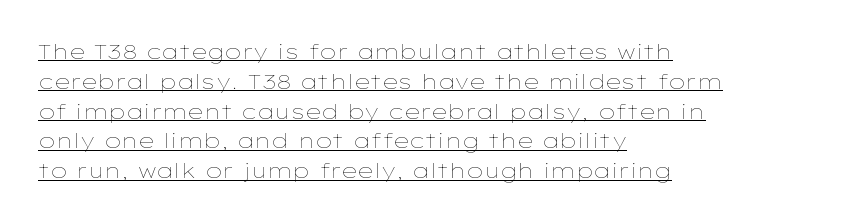
A rule runs beneath these lines of type. When letters stand straight like this, we call the style roman or upright. Tracking value appears to be zero — textbook default spacing. These lines sit exactly where default settings would place them. Nothing heavy about these letters — not bold at all. Compared with a centered layout, this one pins lines to the left instead.
